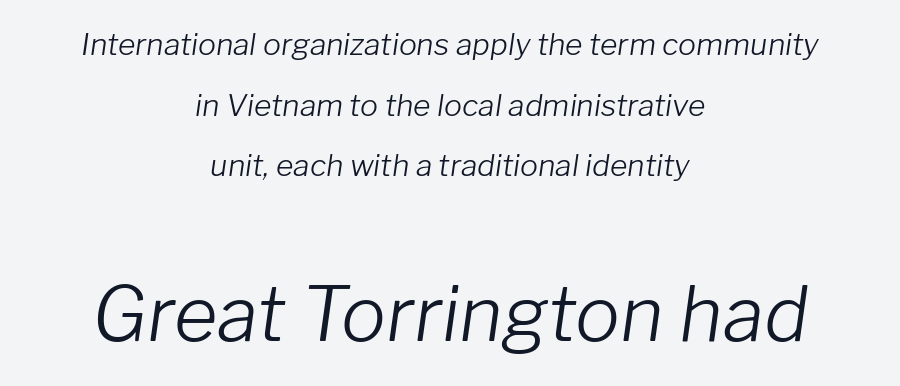
The image shows 75 px light type, italic (leaning right); set centered, loose line spacing (2.02x), normal letter spacing, not underlined; the second (bottom) block is 2.5x larger; low stroke contrast and a medium x-height.
